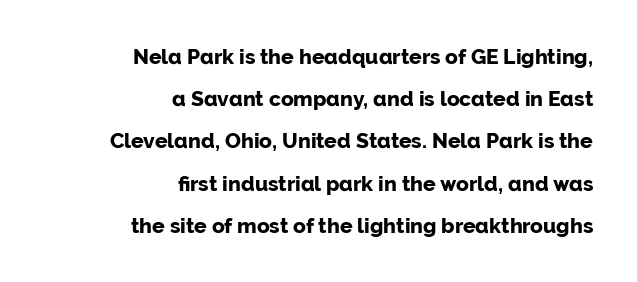
Q: Is the text bold? A: Yes.
Q: Is the text italic (slanted)? A: No, it is upright.
Q: Is the text underlined? A: No.
Q: How is the paragraph aligned? A: Right-aligned.
Q: Is the spacing between letters normal or unusually wide? A: Normal.
Q: Is the spacing between lines tight, normal or loose? A: Loose.
